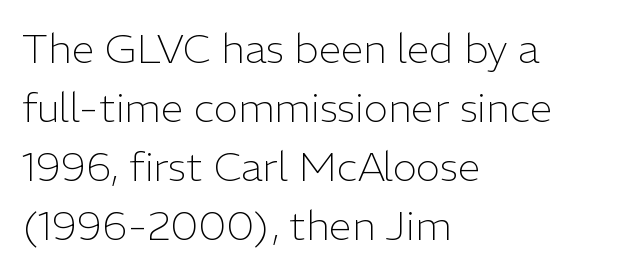
Q: Is the text bold? A: No.
Q: Is the text italic (slanted)? A: No, it is upright.
Q: Is the typeface a serif or a sans-serif typeface? A: Sans-serif.
Q: Is the text underlined? A: No.
Q: How is the paragraph aligned? A: Left-aligned.
Q: Is the spacing between letters normal or unusually wide? A: Normal.
Q: Is the spacing between lines tight, normal or loose? A: Normal.
Q: Width (condensed, normal, or wide)? A: Normal.
Q: Stroke contrast? A: Low.
Q: x-height? A: Medium.
Q: Monospaced? A: No.
